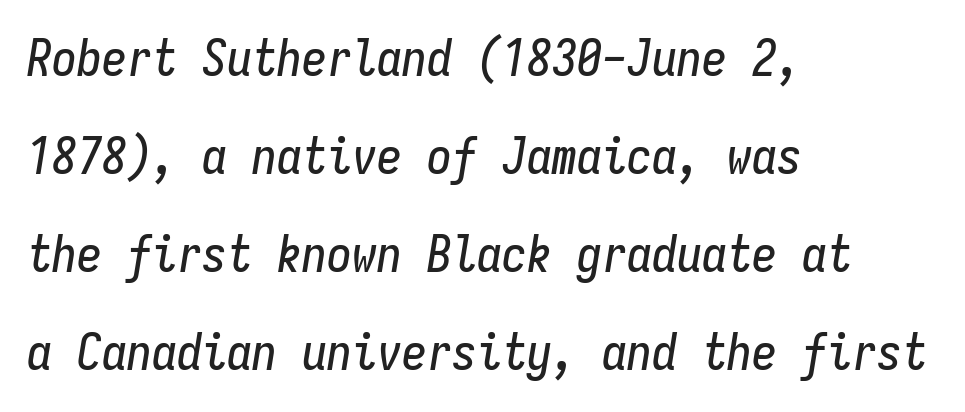
The image shows 50 px condensed type, italic (leaning right), monospaced; set left-aligned, loose line spacing (1.96x), normal letter spacing, not underlined; low stroke contrast and a medium x-height.
